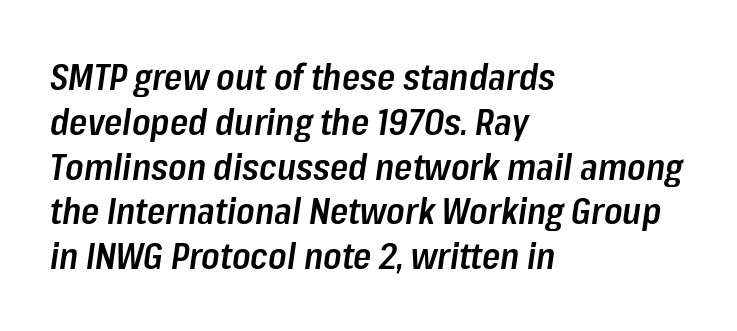
Q: Is the text bold? A: Semi-bold.
Q: Is the text italic (slanted)? A: Yes, it leans right by about 8 degrees.
Q: Is the text underlined? A: No.
Q: How is the paragraph aligned? A: Left-aligned.
Q: Is the spacing between letters normal or unusually wide? A: Normal.
Q: Width (condensed, normal, or wide)? A: Condensed.
Q: Stroke contrast? A: Low.
Q: x-height? A: Medium.
Q: Monospaced? A: No.
